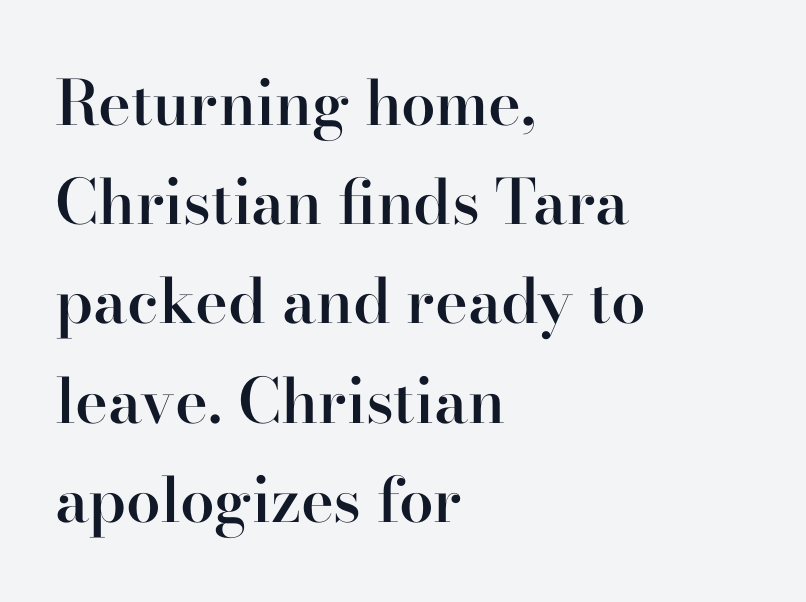
The passage shown is typed in a proportional face where columns would drift. This sample is left-justified, so line endings fall wherever the words run out. The text was rendered using a seriffed face with decorative stroke endings. Weight: semibold (demi).
